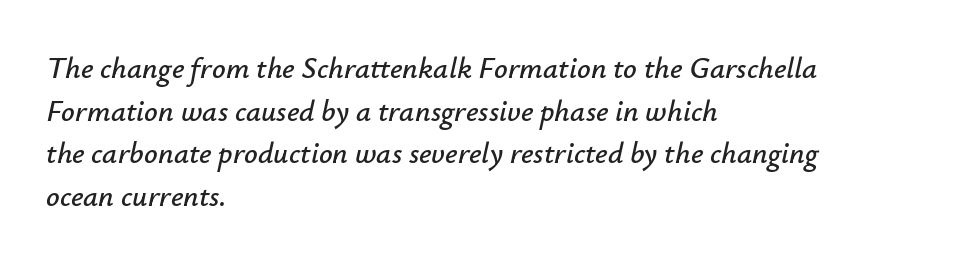
Q: Is the text italic (slanted)? A: Yes, it leans right by about 12 degrees.
Q: Is the text underlined? A: No.
Q: How is the paragraph aligned? A: Left-aligned.
Q: Is the spacing between letters normal or unusually wide? A: Normal.
Q: Is the spacing between lines tight, normal or loose? A: Normal.
Q: Width (condensed, normal, or wide)? A: Normal.
Q: Stroke contrast? A: Low.
Q: x-height? A: Small.
Q: Monospaced? A: No.
